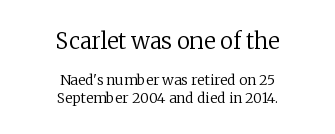
The string is rendered with underlining switched off. The weight would be labelled regular, book, light, or lighter still. Glyph-to-glyph distance matches everyday printed text. If you squint, the top block still reads clearly — it's the larger of the two.
